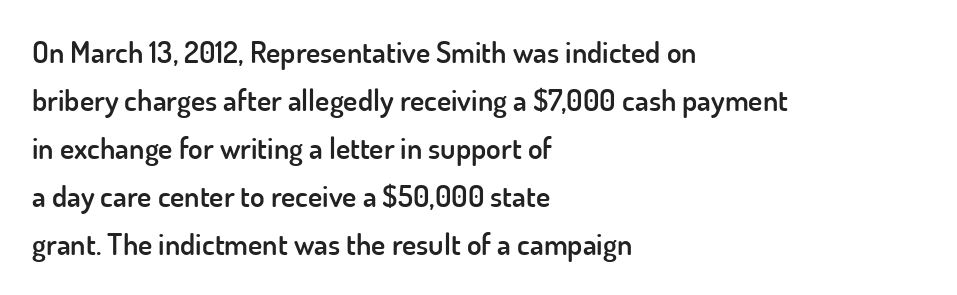
Q: Is the text bold? A: Semi-bold.
Q: Is the text italic (slanted)? A: No, it is upright.
Q: Is the typeface a serif or a sans-serif typeface? A: Sans-serif.
Q: Is the text underlined? A: No.
Q: How is the paragraph aligned? A: Left-aligned.
Q: Is the spacing between letters normal or unusually wide? A: Normal.
Q: Is the spacing between lines tight, normal or loose? A: Normal.
Q: Width (condensed, normal, or wide)? A: Normal.
Q: Stroke contrast? A: Low.
Q: x-height? A: Small.
Q: Monospaced? A: No.
